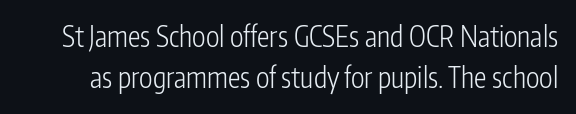
The image shows 28 px light, condensed sans-serif type, upright; set normal line spacing (1.47x), normal letter spacing, not underlined; low stroke contrast and a medium x-height.
